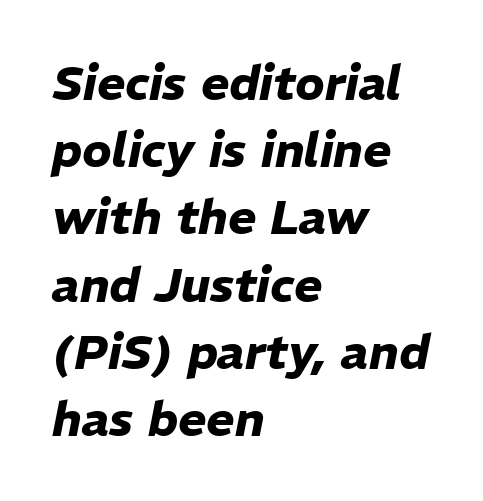
{"italic": "yes", "lean": "right", "slant_degrees": 11, "bold": "yes", "weight": "heavy", "width": "normal", "stroke_contrast": "low", "x_height": "medium", "monospaced": "no", "underline": "no", "align": "left", "line_spacing": "normal", "line_spacing_ratio": 1.4, "letter_spacing": "normal", "letter_spacing_em": 0.0, "glyph_px": 48}
